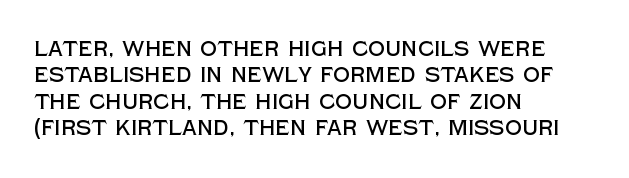
{"italic": "no", "underline": "no", "align": "left", "line_spacing": "normal", "line_spacing_ratio": 1.26, "letter_spacing": "normal", "letter_spacing_em": 0.0, "glyph_px": 21}
